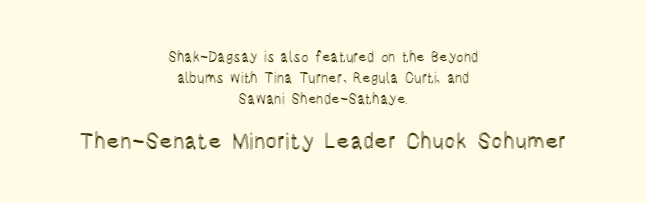
Q: Is the text italic (slanted)? A: No, it is upright.
Q: Is the text underlined? A: No.
Q: How is the paragraph aligned? A: Centered.
Q: Is the spacing between letters normal or unusually wide? A: Normal.
Q: Is the spacing between lines tight, normal or loose? A: Normal.
Q: Which block of text is set in a larger size, the first (top) or the second (bottom)? A: The second (bottom) one.
